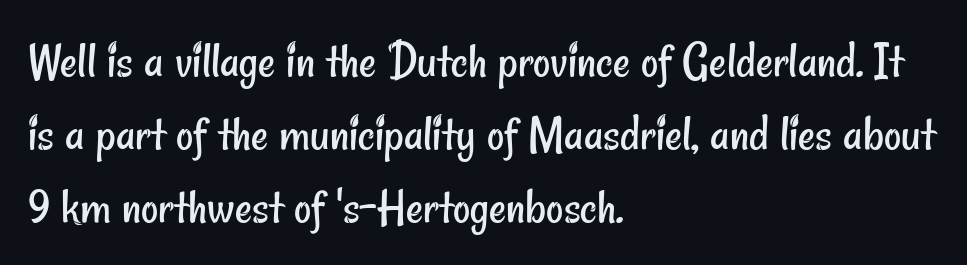
{"serif": "no", "bold": "no", "weight": "regular", "width": "condensed", "stroke_contrast": "low", "x_height": "small", "monospaced": "no", "underline": "no", "align": "left", "line_spacing": "normal", "line_spacing_ratio": 1.38, "letter_spacing": "normal", "letter_spacing_em": 0.0, "glyph_px": 53}
